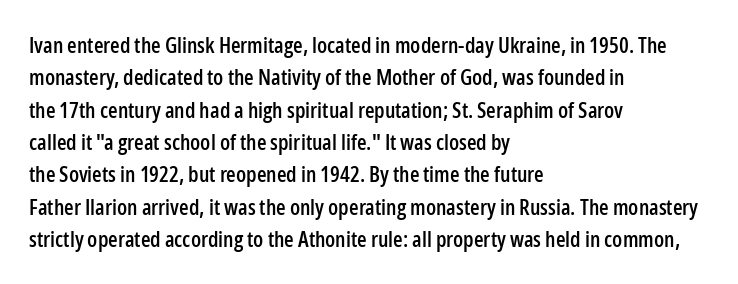
{"italic": "no", "underline": "no", "align": "left", "line_spacing": "normal", "line_spacing_ratio": 1.47, "letter_spacing": "normal", "letter_spacing_em": 0.0, "glyph_px": 22}
